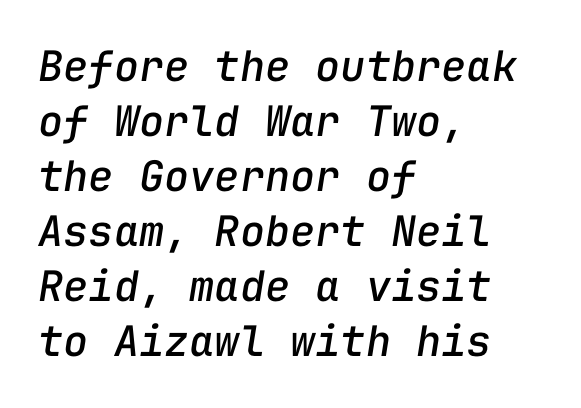
{"italic": "yes", "lean": "right", "slant_degrees": 9, "width": "normal", "stroke_contrast": "low", "x_height": "medium", "monospaced": "yes", "underline": "no", "align": "left", "line_spacing": "normal", "line_spacing_ratio": 1.31, "letter_spacing": "normal", "letter_spacing_em": 0.0, "glyph_px": 42}
